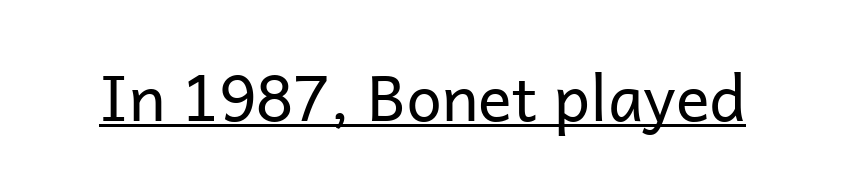
The image shows 63 px regular-weight sans-serif type, upright; set normal letter spacing, underlined; low stroke contrast and a medium x-height.
